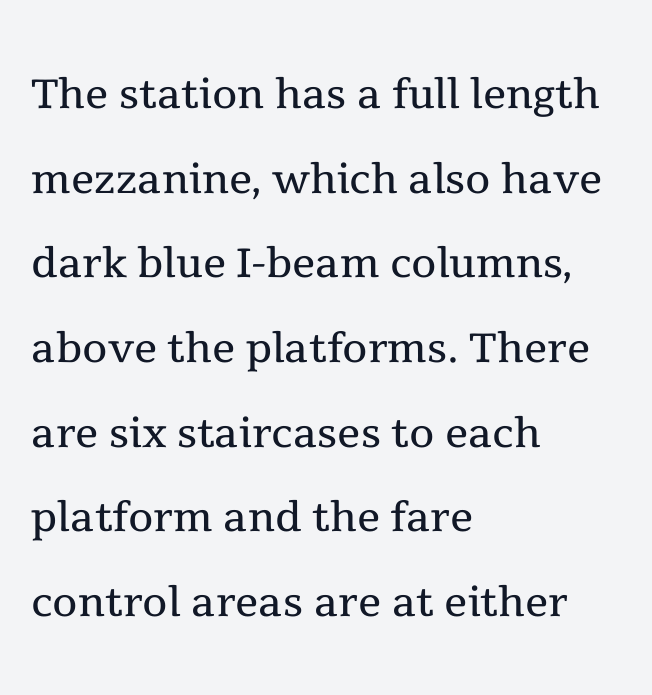
Q: Is the text bold? A: No.
Q: Is the text italic (slanted)? A: No, it is upright.
Q: Is the typeface a serif or a sans-serif typeface? A: Serif.
Q: Is the text underlined? A: No.
Q: How is the paragraph aligned? A: Left-aligned.
Q: Is the spacing between letters normal or unusually wide? A: Normal.
Q: Is the spacing between lines tight, normal or loose? A: Normal.
Q: Width (condensed, normal, or wide)? A: Normal.
Q: x-height? A: Medium.
Q: Monospaced? A: No.
